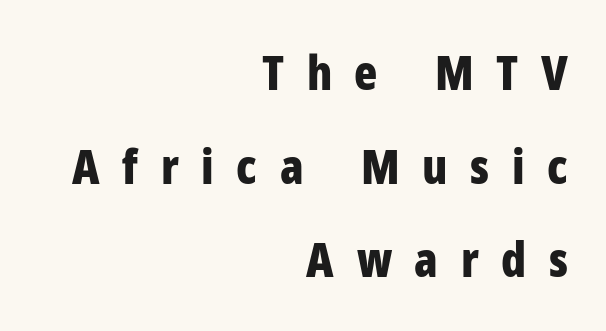
{"serif": "no", "italic": "no", "bold": "yes", "weight": "bold", "width": "condensed", "stroke_contrast": "low", "x_height": "medium", "monospaced": "no", "underline": "no", "align": "right", "line_spacing": "loose", "line_spacing_ratio": 1.95, "letter_spacing": "wide", "letter_spacing_em": 0.47, "glyph_px": 48}
